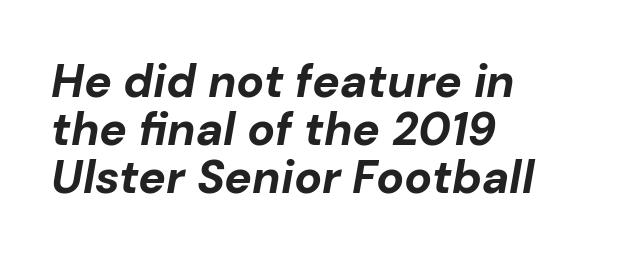
Alignment: flush left. Summary of vertical rhythm: compact, with narrow interline spacing. Heft: maximum for text — a bold. Varying glyph widths throughout — classic text-font behaviour. This rendering leaves character spacing at its baseline value.
